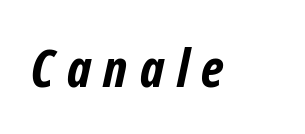
The image shows 52 px bold, condensed sans-serif type; set unusually wide letter spacing (+0.24 em), not underlined; low stroke contrast and a medium x-height.
